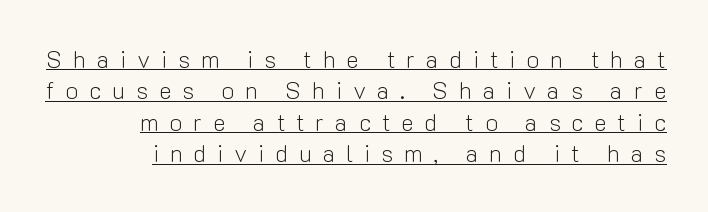
{"italic": "no", "bold": "no", "underline": "yes", "align": "right", "line_spacing": "normal", "line_spacing_ratio": 1.31, "letter_spacing": "wide", "letter_spacing_em": 0.45, "glyph_px": 24}
